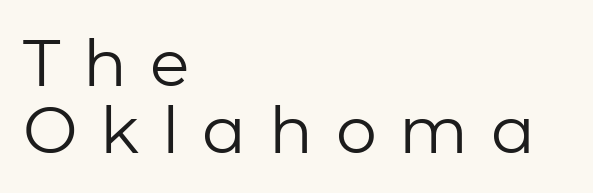
The image shows 65 px regular-weight sans-serif type, upright; set left-aligned, tight line spacing (1.03x), unusually wide letter spacing (+0.35 em), not underlined; low stroke contrast and a medium x-height.
